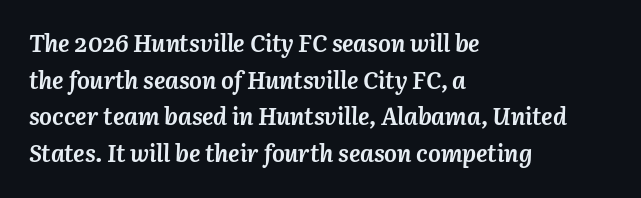
Q: Is the text bold? A: Yes.
Q: Is the text italic (slanted)? A: Yes, it leans right by about 3 degrees.
Q: Is the text underlined? A: No.
Q: How is the paragraph aligned? A: Left-aligned.
Q: Is the spacing between letters normal or unusually wide? A: Normal.
Q: Is the spacing between lines tight, normal or loose? A: Normal.
